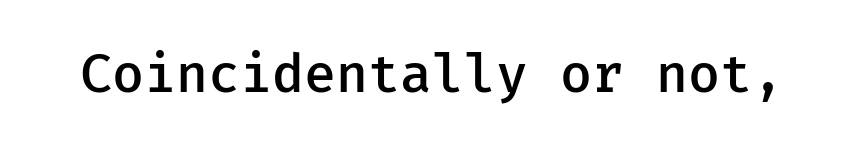
The image shows 52 px semibold sans-serif type, upright; set normal letter spacing, not underlined; low stroke contrast and a medium x-height.
